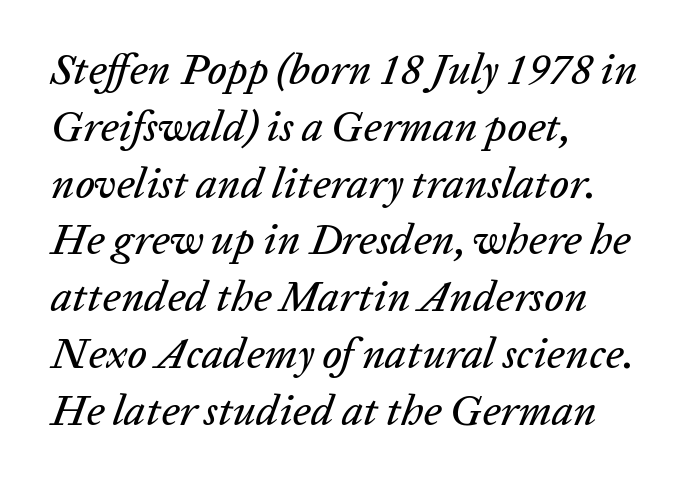
Each letter keeps its own natural width here, so spacing adapts to shape. Tracking value appears to be zero — textbook default spacing. The strip under each line holds only bare page. Characters are canted at an angle relative to the baseline's perpendicular. The line-height multiplier appears to be the usual default.
